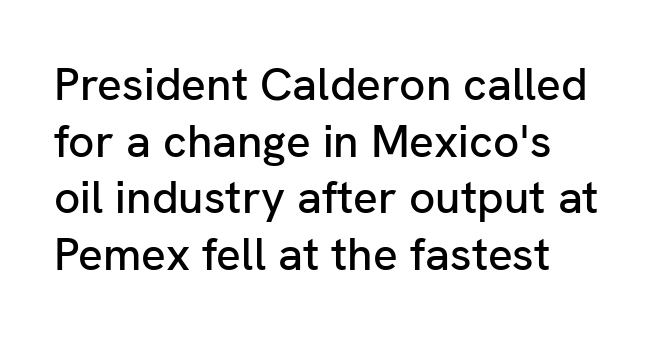
{"serif": "no", "italic": "no", "width": "normal", "stroke_contrast": "low", "x_height": "medium", "monospaced": "no", "underline": "no", "align": "left", "line_spacing_ratio": 1.23, "letter_spacing": "normal", "letter_spacing_em": 0.0, "glyph_px": 46}
